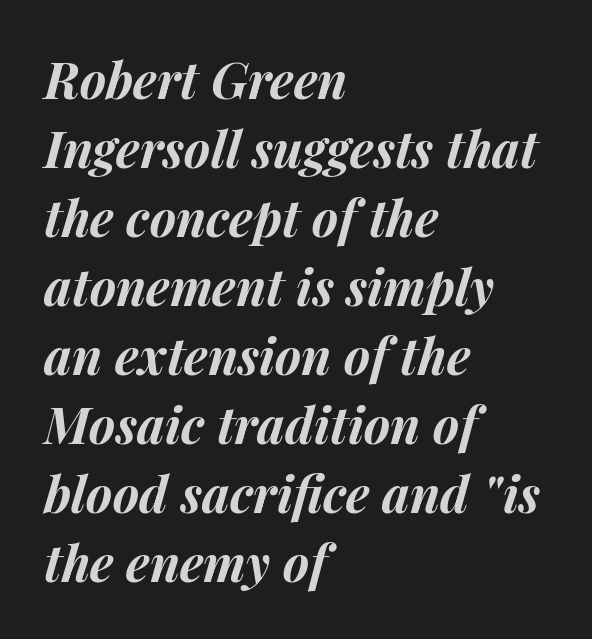
Q: Is the text bold? A: Yes.
Q: Is the text italic (slanted)? A: Yes, it leans right by about 14 degrees.
Q: Is the text underlined? A: No.
Q: How is the paragraph aligned? A: Left-aligned.
Q: Is the spacing between letters normal or unusually wide? A: Normal.
Q: Is the spacing between lines tight, normal or loose? A: Normal.
Q: Width (condensed, normal, or wide)? A: Normal.
Q: Stroke contrast? A: Medium.
Q: x-height? A: Medium.
Q: Monospaced? A: No.
